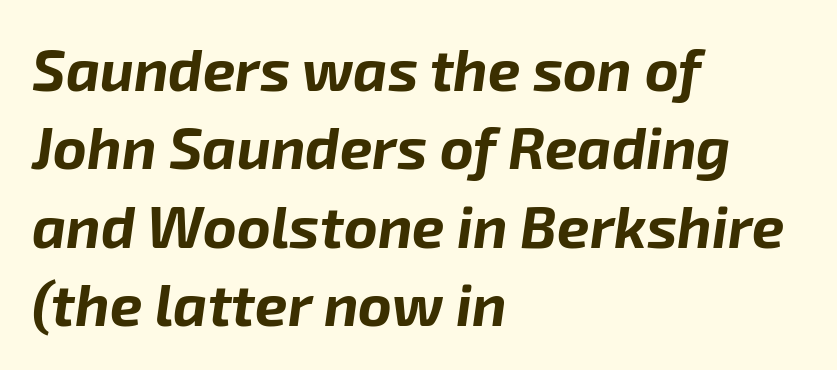
Q: Is the text bold? A: Yes.
Q: Is the text italic (slanted)? A: Yes, it leans right by about 8 degrees.
Q: Is the text underlined? A: No.
Q: How is the paragraph aligned? A: Left-aligned.
Q: Is the spacing between letters normal or unusually wide? A: Normal.
Q: Is the spacing between lines tight, normal or loose? A: Normal.
Q: Width (condensed, normal, or wide)? A: Normal.
Q: Stroke contrast? A: Low.
Q: x-height? A: Medium.
Q: Monospaced? A: No.
